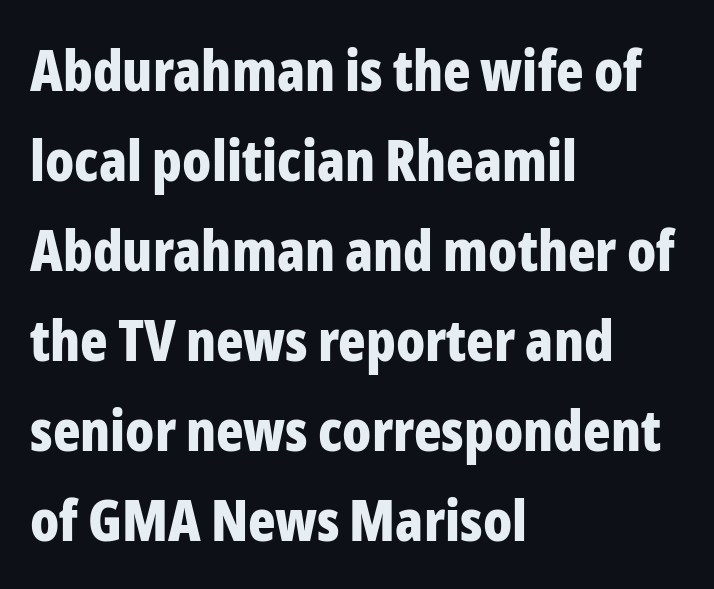
The characters look thick and weighty, a clear bold. Think of a printed novel: that variable character pitch is what you see here. Caption: multi-line text, flush left, ragged right. These lines keep a tight, regular rhythm from letter to letter. Rule under the text: the space is simply empty. In terms of posture, this sample is upright.
